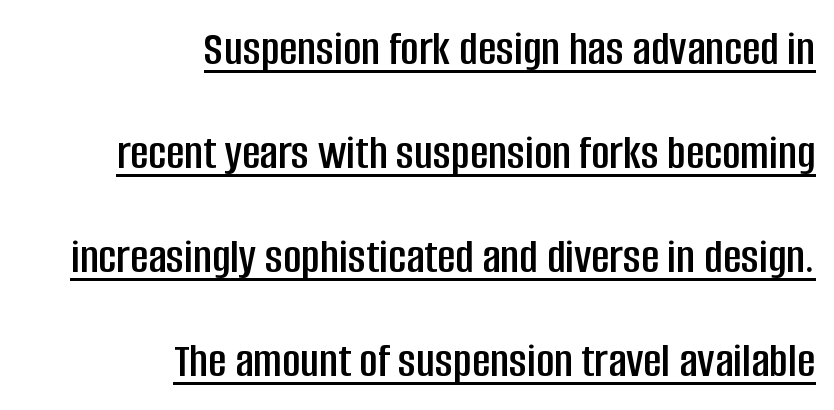
The image shows 50 px condensed sans-serif type, upright; set right-aligned, loose line spacing (2.08x), normal letter spacing, underlined; low stroke contrast and a large x-height.
